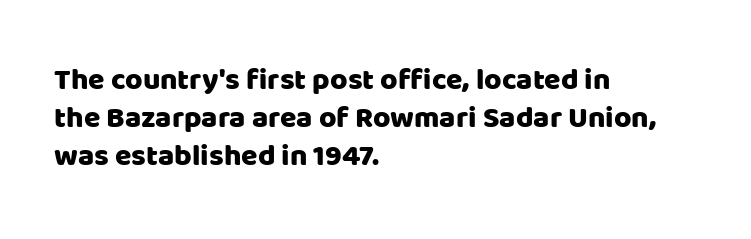
The image shows 30 px sans-serif type, upright; set left-aligned, normal line spacing (1.27x), normal letter spacing, not underlined; low stroke contrast and a large x-height.
